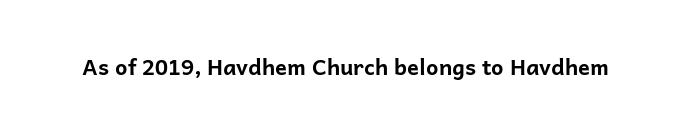
{"italic": "no", "bold": "yes", "underline": "no", "letter_spacing": "normal", "letter_spacing_em": 0.0, "glyph_px": 22}
